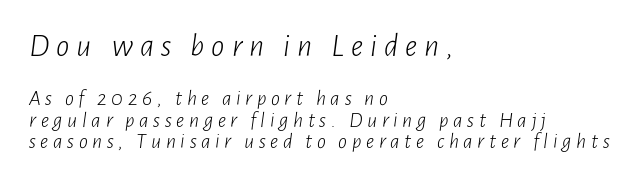
Q: Is the text bold? A: No.
Q: Is the text italic (slanted)? A: Yes, it leans right by about 7 degrees.
Q: Is the text underlined? A: No.
Q: How is the paragraph aligned? A: Left-aligned.
Q: Is the spacing between letters normal or unusually wide? A: Unusually wide.
Q: Is the spacing between lines tight, normal or loose? A: Tight.
Q: Which block of text is set in a larger size, the first (top) or the second (bottom)? A: The first (top) one.
Q: Width (condensed, normal, or wide)? A: Condensed.
Q: Stroke contrast? A: Low.
Q: x-height? A: Medium.
Q: Monospaced? A: No.
